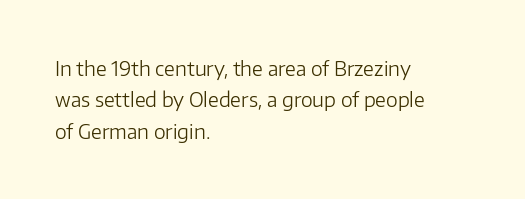
The image shows 20 px text type, upright; set left-aligned, normal line spacing (1.57x), normal letter spacing, not underlined.
